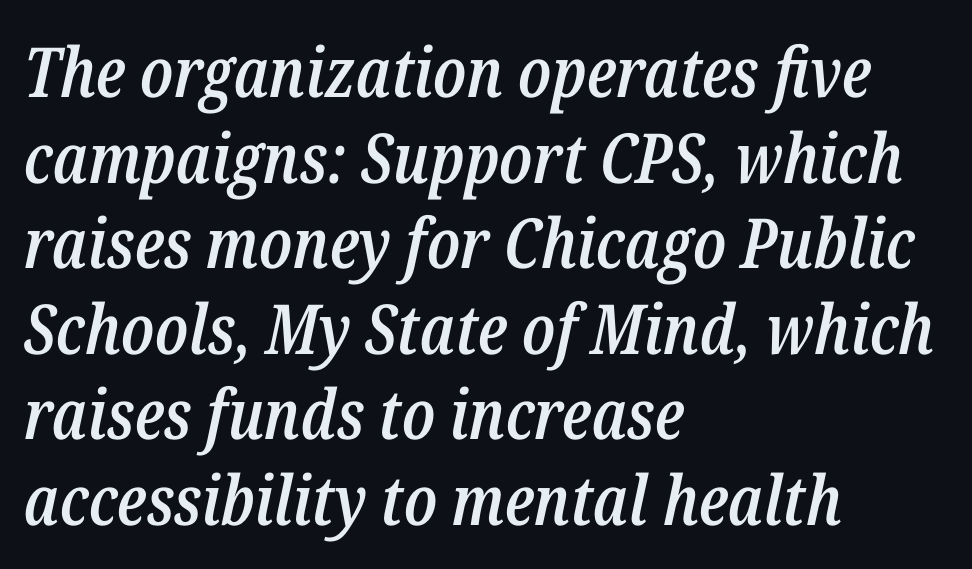
The image shows 69 px semibold, condensed type, italic (leaning right); set left-aligned, line spacing 1.24x, normal letter spacing, not underlined; low stroke contrast and a medium x-height.
